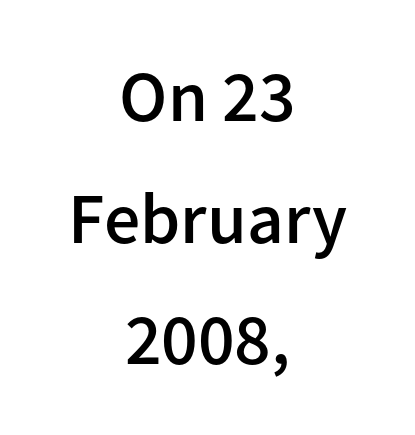
The face used here is proportionally spaced, like ordinary book or web type. The font is running at a semibold setting, under full bold. Bare-footed words on every line. In CSS terms this would be text-align: center.
